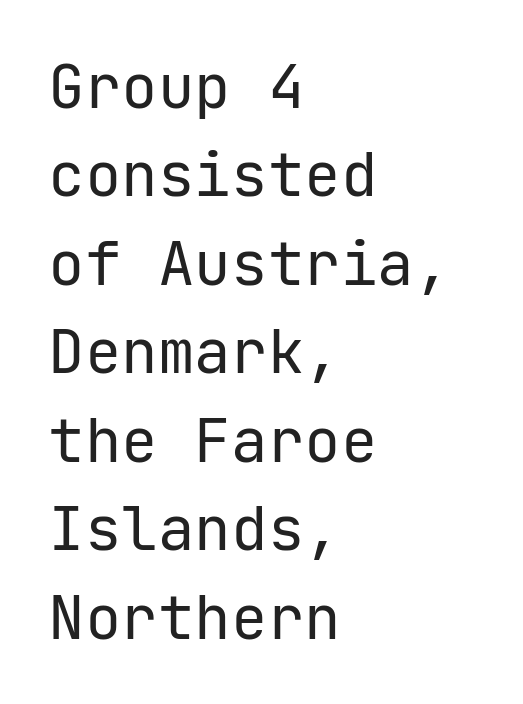
{"serif": "no", "italic": "no", "bold": "no", "weight": "regular", "width": "normal", "stroke_contrast": "low", "x_height": "medium", "monospaced": "yes", "underline": "no", "align": "left", "line_spacing": "normal", "line_spacing_ratio": 1.45, "letter_spacing": "normal", "letter_spacing_em": 0.0, "glyph_px": 61}
